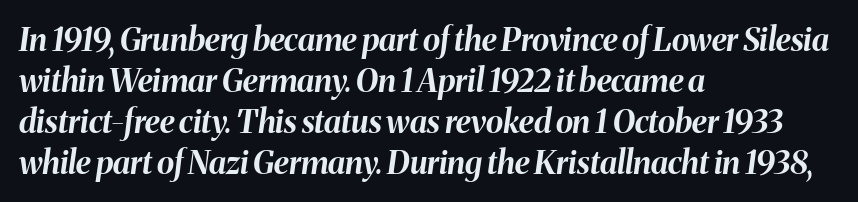
Q: Is the text bold? A: Yes.
Q: Is the text italic (slanted)? A: Yes, it leans right by about 8 degrees.
Q: Is the text underlined? A: No.
Q: How is the paragraph aligned? A: Left-aligned.
Q: Is the spacing between letters normal or unusually wide? A: Normal.
Q: Is the spacing between lines tight, normal or loose? A: Normal.
Q: Width (condensed, normal, or wide)? A: Normal.
Q: Stroke contrast? A: Medium.
Q: x-height? A: Medium.
Q: Monospaced? A: No.
